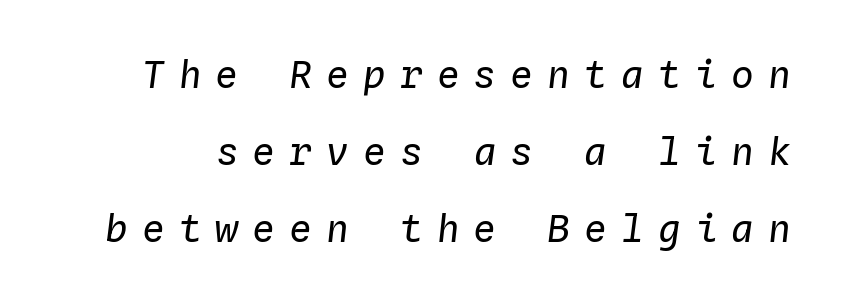
This sample has the even, mechanical cadence of fixed-width lettering. Interline gaps are noticeably wide in this sample. Letter spacing: wide. Every character sits at an angle, as italics do. Descender tails drop into unmarked territory. The font is comparable to plain body text, perhaps lighter.
